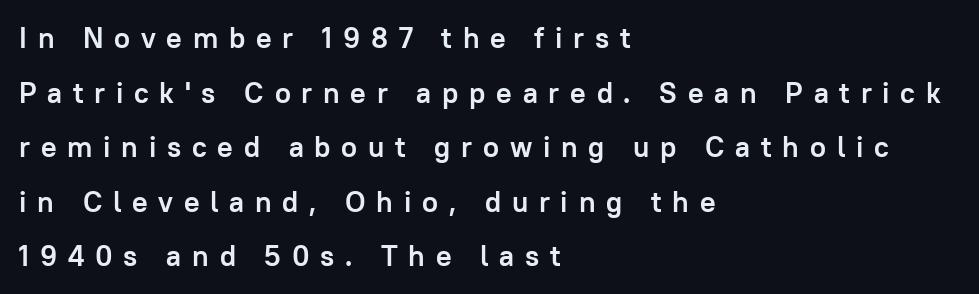
{"serif": "no", "italic": "no", "bold": "yes", "weight": "semibold", "width": "normal", "stroke_contrast": "low", "x_height": "medium", "monospaced": "no", "underline": "no", "align": "left", "line_spacing_ratio": 1.88, "letter_spacing": "wide", "letter_spacing_em": 0.37, "glyph_px": 29}
